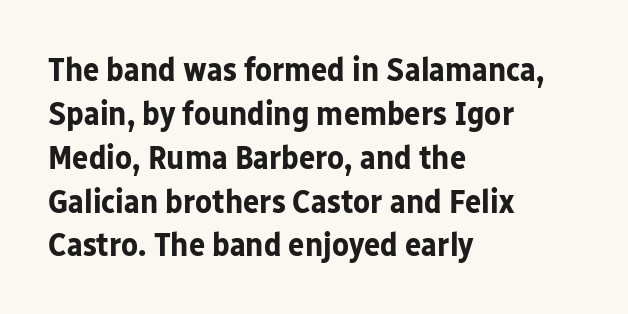
{"serif": "no", "italic": "no", "bold": "yes", "weight": "bold", "width": "normal", "stroke_contrast": "low", "x_height": "medium", "monospaced": "no", "underline": "no", "align": "left", "line_spacing": "normal", "line_spacing_ratio": 1.29, "letter_spacing": "normal", "letter_spacing_em": 0.0, "glyph_px": 34}
